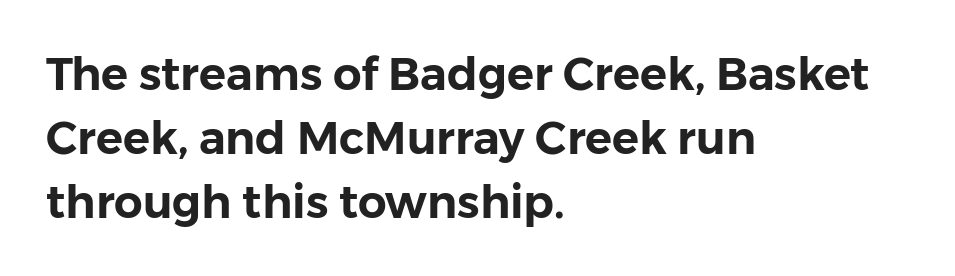
The image shows 45 px sans-serif type, upright; set left-aligned, normal line spacing (1.42x), normal letter spacing, not underlined; low stroke contrast and a medium x-height.
